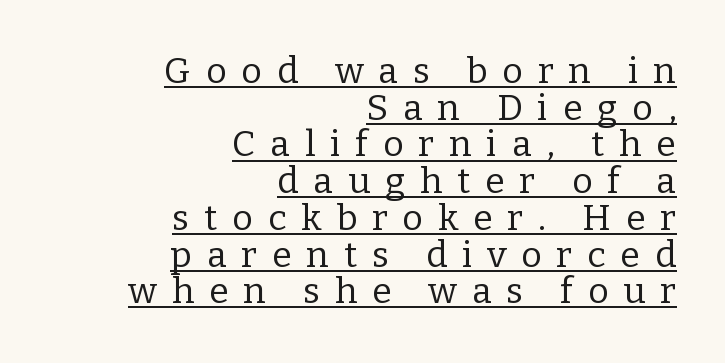
{"serif": "yes", "italic": "no", "bold": "no", "weight": "regular", "width": "normal", "stroke_contrast": "low", "x_height": "medium", "monospaced": "no", "underline": "yes", "align": "right", "line_spacing": "tight", "line_spacing_ratio": 1.02, "letter_spacing": "wide", "letter_spacing_em": 0.41, "glyph_px": 36}
